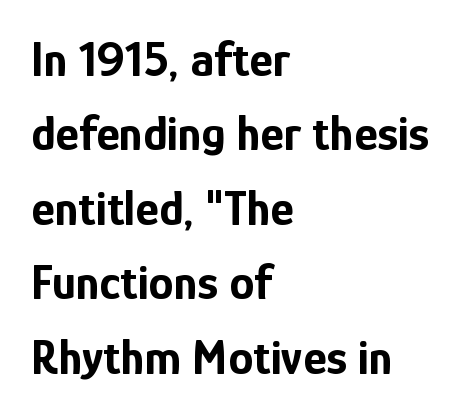
{"serif": "no", "italic": "no", "bold": "yes", "weight": "bold", "width": "condensed", "stroke_contrast": "low", "x_height": "medium", "monospaced": "no", "underline": "no", "align": "left", "line_spacing": "normal", "line_spacing_ratio": 1.49, "letter_spacing": "normal", "letter_spacing_em": 0.0, "glyph_px": 50}
